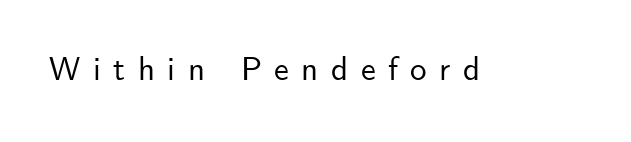
{"serif": "no", "italic": "no", "width": "normal", "stroke_contrast": "low", "x_height": "small", "monospaced": "no", "underline": "no", "letter_spacing": "wide", "letter_spacing_em": 0.38, "glyph_px": 33}
